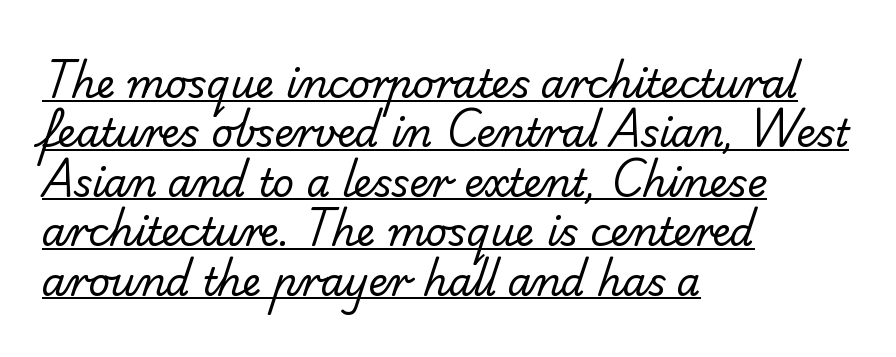
Q: Is the text bold? A: No.
Q: Is the typeface a serif or a sans-serif typeface? A: Sans-serif.
Q: Is the text underlined? A: Yes.
Q: How is the paragraph aligned? A: Left-aligned.
Q: Is the spacing between letters normal or unusually wide? A: Normal.
Q: Is the spacing between lines tight, normal or loose? A: Normal.
Q: Width (condensed, normal, or wide)? A: Normal.
Q: Stroke contrast? A: Low.
Q: x-height? A: Small.
Q: Monospaced? A: No.
